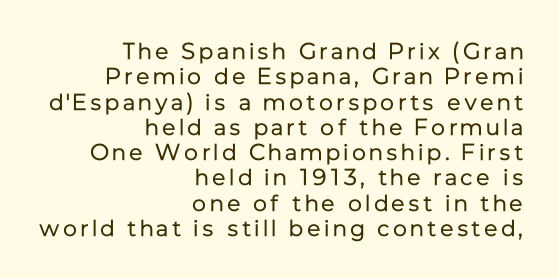
The image shows 23 px text type, upright; set right-aligned, tight line spacing (1.1x), not underlined.
